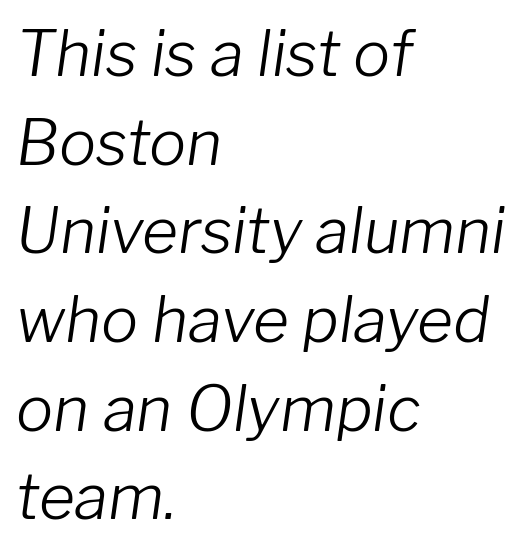
Q: Is the text bold? A: No.
Q: Is the text italic (slanted)? A: Yes, it leans right by about 8 degrees.
Q: Is the text underlined? A: No.
Q: How is the paragraph aligned? A: Left-aligned.
Q: Is the spacing between letters normal or unusually wide? A: Normal.
Q: Is the spacing between lines tight, normal or loose? A: Normal.
Q: Width (condensed, normal, or wide)? A: Normal.
Q: Stroke contrast? A: Low.
Q: x-height? A: Medium.
Q: Monospaced? A: No.
